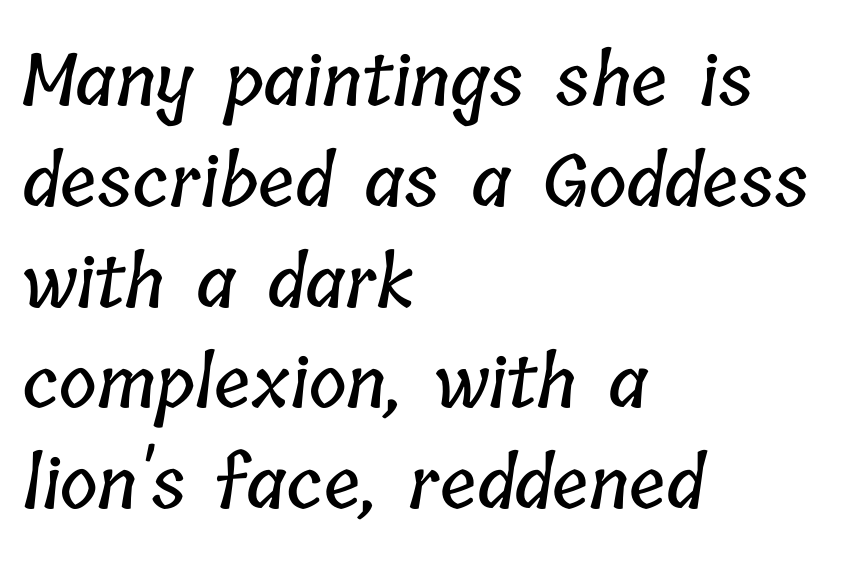
The image shows 72 px condensed type; set left-aligned, normal line spacing (1.4x), normal letter spacing, not underlined; low stroke contrast and a medium x-height.
